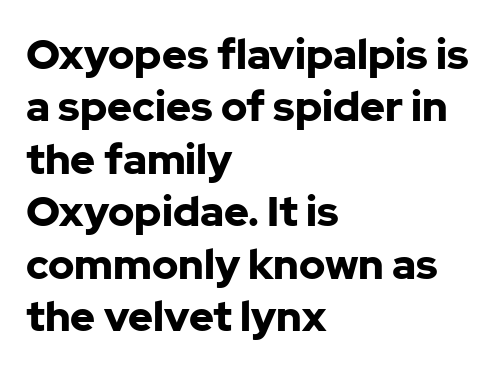
The image shows 42 px bold sans-serif type, upright; set left-aligned, normal line spacing (1.25x), normal letter spacing, not underlined; low stroke contrast and a medium x-height.
